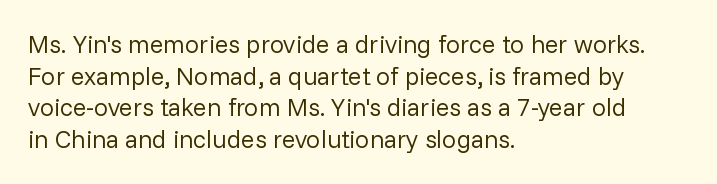
The image shows 25 px text type, upright; set left-aligned, normal line spacing (1.27x), normal letter spacing, not underlined.
